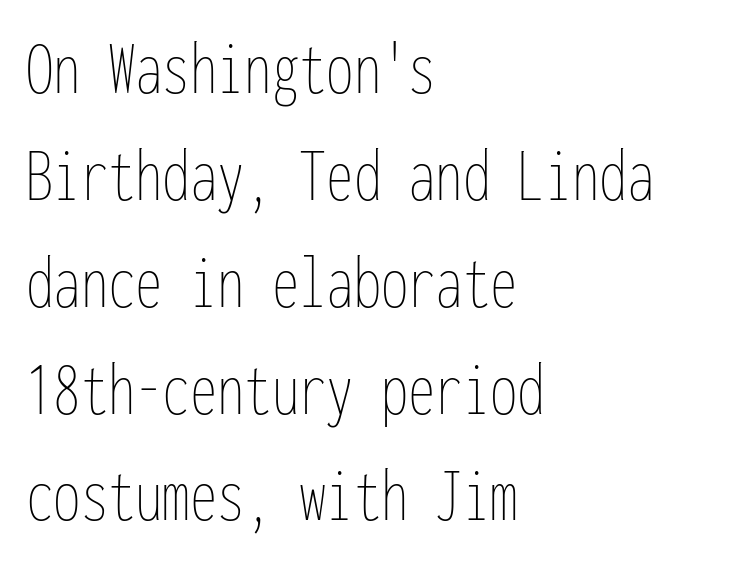
The image shows 78 px thin, condensed type, upright, monospaced; set left-aligned, normal line spacing (1.37x), normal letter spacing, not underlined; low stroke contrast and a medium x-height.
